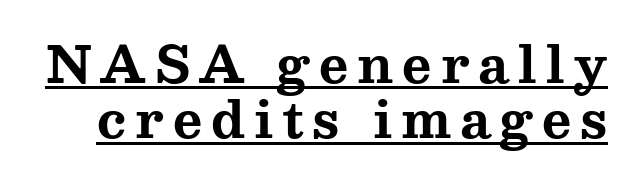
{"serif": "yes", "italic": "no", "bold": "yes", "weight": "bold", "width": "wide", "stroke_contrast": "medium", "x_height": "medium", "monospaced": "no", "underline": "yes", "line_spacing": "tight", "line_spacing_ratio": 1.11, "glyph_px": 50}
